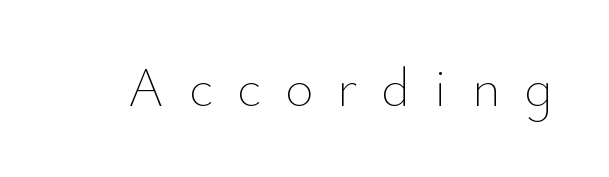
The image shows 55 px thin type, upright; set unusually wide letter spacing (+0.44 em), not underlined; low stroke contrast and a small x-height.
